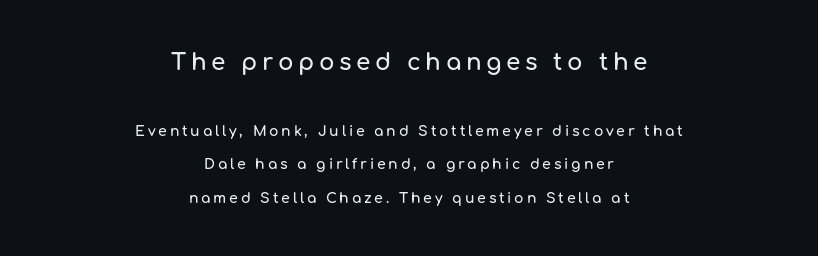
The image shows 23 px text type, upright; set centered, loose line spacing (2.4x), unusually wide letter spacing (+0.2 em), not underlined; the first (top) block is 1.64x larger.
